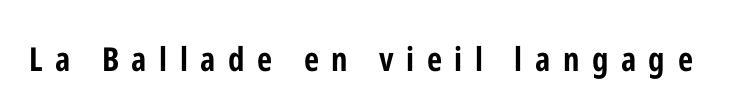
{"serif": "no", "italic": "no", "bold": "yes", "weight": "bold", "width": "condensed", "stroke_contrast": "low", "x_height": "medium", "monospaced": "no", "underline": "no", "letter_spacing": "wide", "letter_spacing_em": 0.38, "glyph_px": 33}
